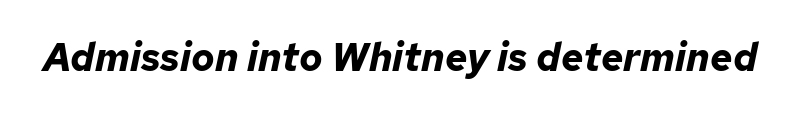
Q: Is the text bold? A: Yes.
Q: Is the text italic (slanted)? A: Yes, it leans right by about 12 degrees.
Q: Is the text underlined? A: No.
Q: Is the spacing between letters normal or unusually wide? A: Normal.
Q: Width (condensed, normal, or wide)? A: Normal.
Q: Stroke contrast? A: Low.
Q: x-height? A: Medium.
Q: Monospaced? A: No.
